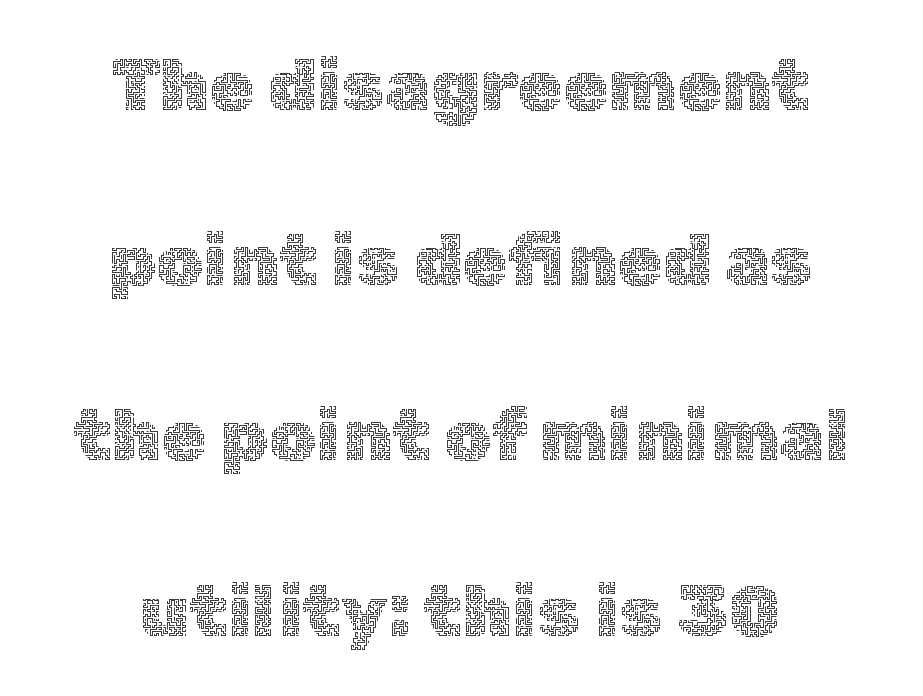
{"italic": "no", "bold": "no", "weight": "thin", "width": "normal", "x_height": "medium", "monospaced": "no", "underline": "no", "align": "center", "line_spacing": "loose", "line_spacing_ratio": 2.4, "letter_spacing": "normal", "letter_spacing_em": 0.0, "glyph_px": 73}
